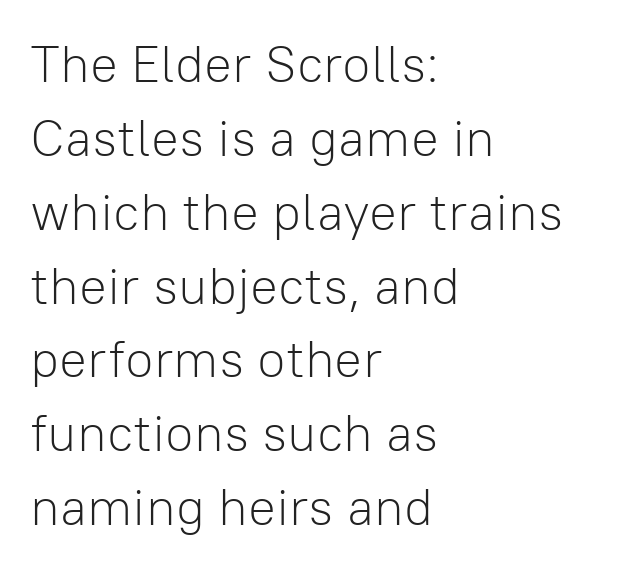
{"serif": "no", "italic": "no", "bold": "no", "weight": "light", "width": "normal", "stroke_contrast": "low", "x_height": "medium", "monospaced": "no", "underline": "no", "align": "left", "line_spacing": "normal", "line_spacing_ratio": 1.42, "letter_spacing": "normal", "letter_spacing_em": 0.0, "glyph_px": 52}
